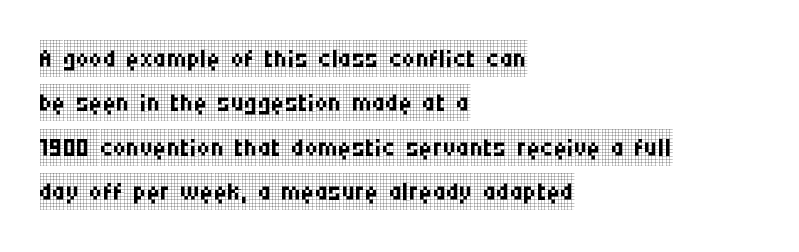
{"serif": "yes", "italic": "no", "bold": "no", "weight": "regular", "width": "condensed", "stroke_contrast": "low", "x_height": "large", "monospaced": "no", "underline": "no", "align": "left", "line_spacing_ratio": 1.2, "letter_spacing": "normal", "letter_spacing_em": 0.0, "glyph_px": 37}
